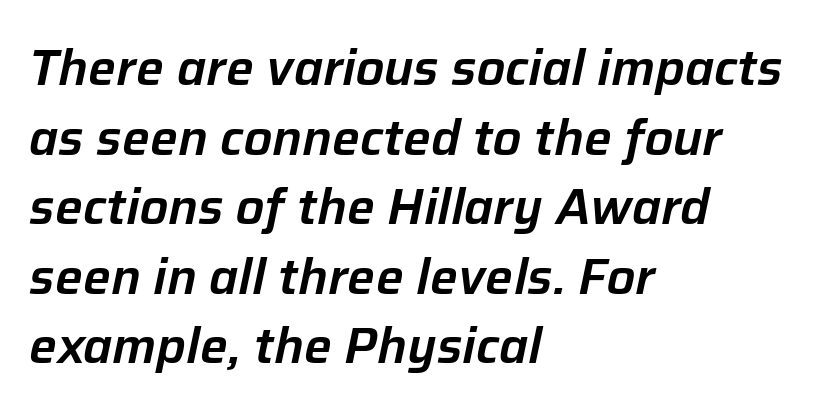
{"italic": "yes", "lean": "right", "slant_degrees": 12, "width": "normal", "stroke_contrast": "low", "x_height": "medium", "monospaced": "no", "underline": "no", "align": "left", "line_spacing": "normal", "line_spacing_ratio": 1.42, "letter_spacing": "normal", "letter_spacing_em": 0.0, "glyph_px": 49}
